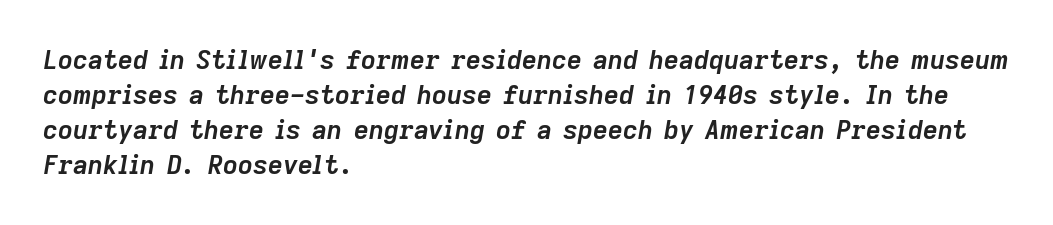
The glyphs look as if they've been sheared to an angle. The passage shown has conventional tracking throughout. Typeset ragged right — the left edge is the straight one. This is heavy type, rendered in bold. Regular leading. Unmarked baselines from the first word to the last.
